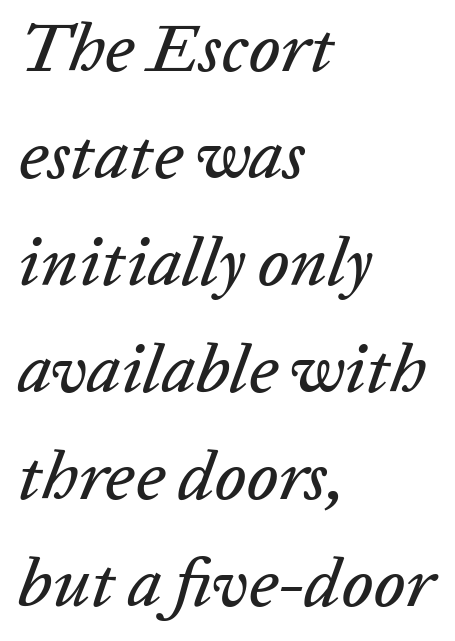
Honestly, there is no underline to notice here at all. Honestly, the row spacing looks completely unremarkable. Tall strokes in this sample are angled rather than plumb. This rendering leaves character spacing at its baseline value.
